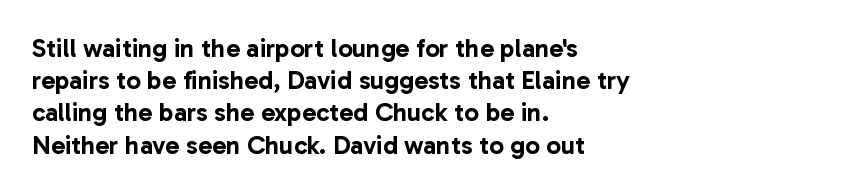
The image shows 26 px text type, upright; set left-aligned, line spacing 1.24x, normal letter spacing, not underlined.
